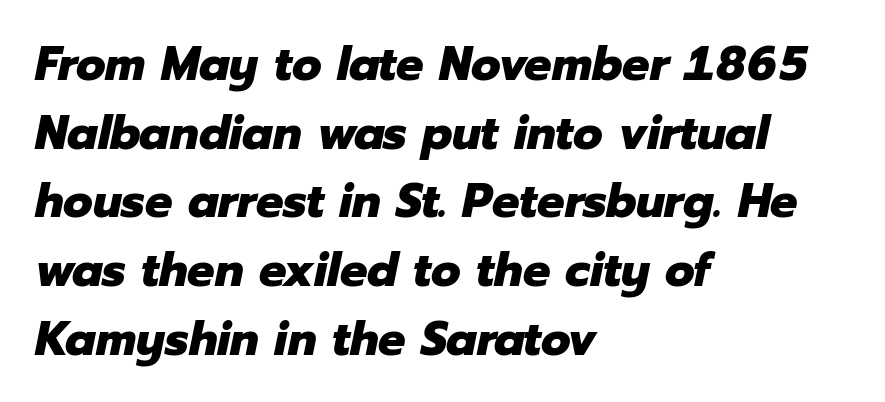
Q: Is the text bold? A: Yes.
Q: Is the text italic (slanted)? A: Yes, it leans right by about 12 degrees.
Q: Is the text underlined? A: No.
Q: How is the paragraph aligned? A: Left-aligned.
Q: Is the spacing between letters normal or unusually wide? A: Normal.
Q: Is the spacing between lines tight, normal or loose? A: Normal.
Q: Width (condensed, normal, or wide)? A: Normal.
Q: Stroke contrast? A: Low.
Q: x-height? A: Medium.
Q: Monospaced? A: No.
